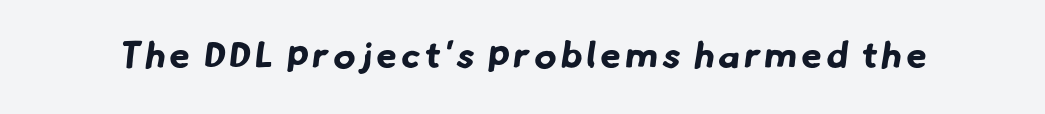
{"serif": "no", "bold": "yes", "weight": "bold", "width": "normal", "stroke_contrast": "low", "x_height": "small", "monospaced": "no", "underline": "no", "glyph_px": 37}
